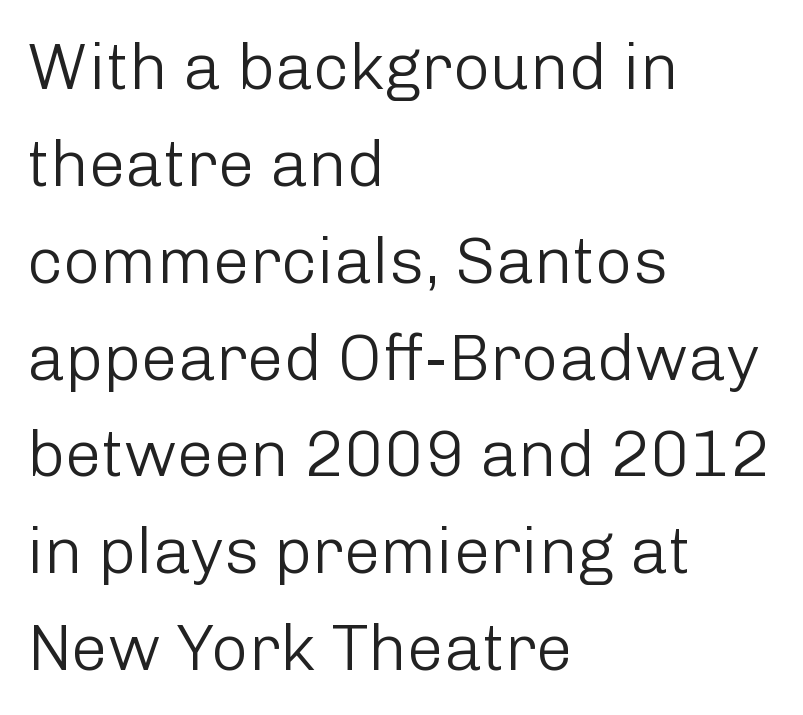
Q: Is the text bold? A: No.
Q: Is the text italic (slanted)? A: No, it is upright.
Q: Is the typeface a serif or a sans-serif typeface? A: Sans-serif.
Q: Is the text underlined? A: No.
Q: How is the paragraph aligned? A: Left-aligned.
Q: Is the spacing between letters normal or unusually wide? A: Normal.
Q: Is the spacing between lines tight, normal or loose? A: Normal.
Q: Width (condensed, normal, or wide)? A: Normal.
Q: Stroke contrast? A: Low.
Q: x-height? A: Medium.
Q: Monospaced? A: No.
